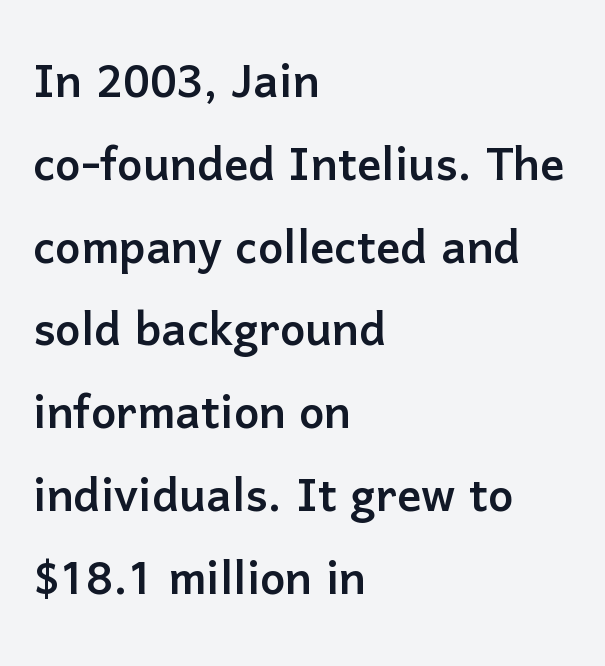
Character widths vary here, with narrow letters taking less room than wide ones. The words here are not underlined. The letters stand straight up with perfectly vertical stems. The rows are spaced the way most documents space them. The compositor pushed each line to the left boundary. There is no visible air inserted between adjacent glyphs.
